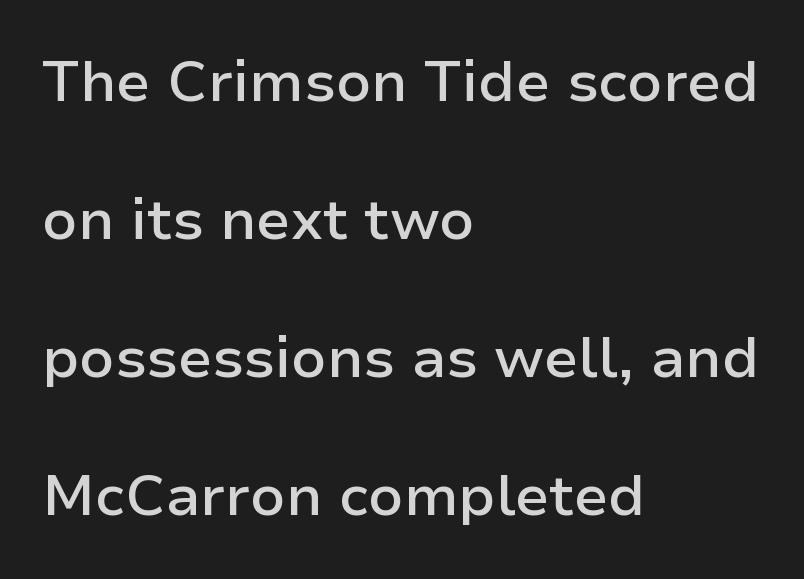
{"serif": "no", "italic": "no", "bold": "semi", "weight": "semibold", "width": "normal", "stroke_contrast": "low", "x_height": "medium", "monospaced": "no", "underline": "no", "align": "left", "line_spacing": "loose", "line_spacing_ratio": 2.38, "letter_spacing": "normal", "letter_spacing_em": 0.0, "glyph_px": 58}
